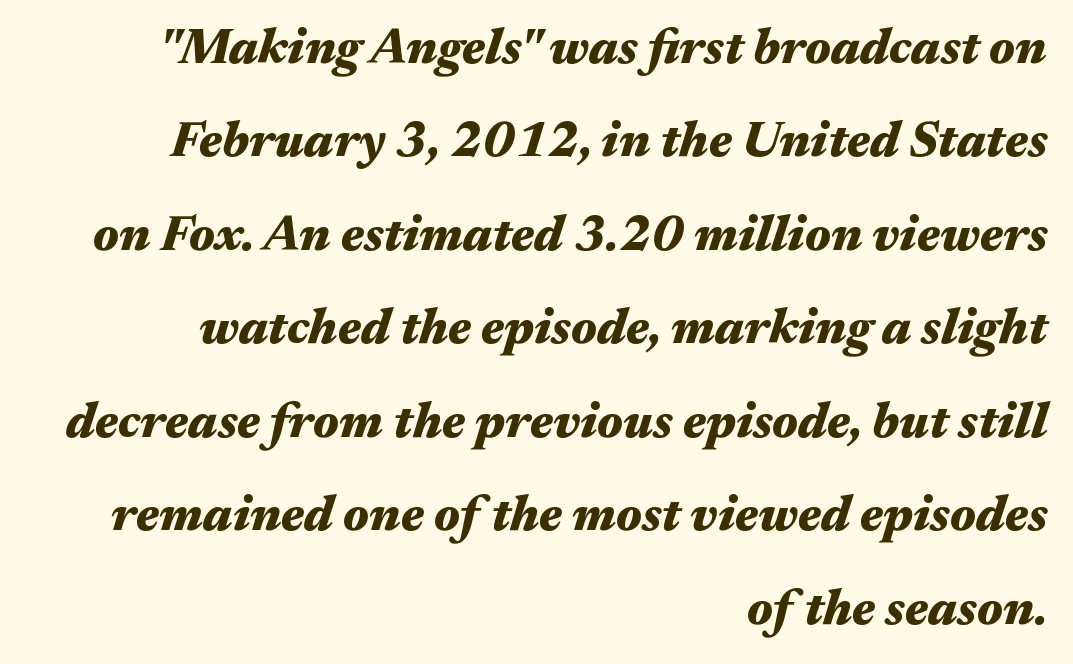
Underlining? Definitely not there. The rendering anchors every line to the right-hand side. Glyph-to-glyph distance matches everyday printed text. Characters are canted at an angle relative to the baseline's perpendicular. Weight check: bold — yes, fully.
